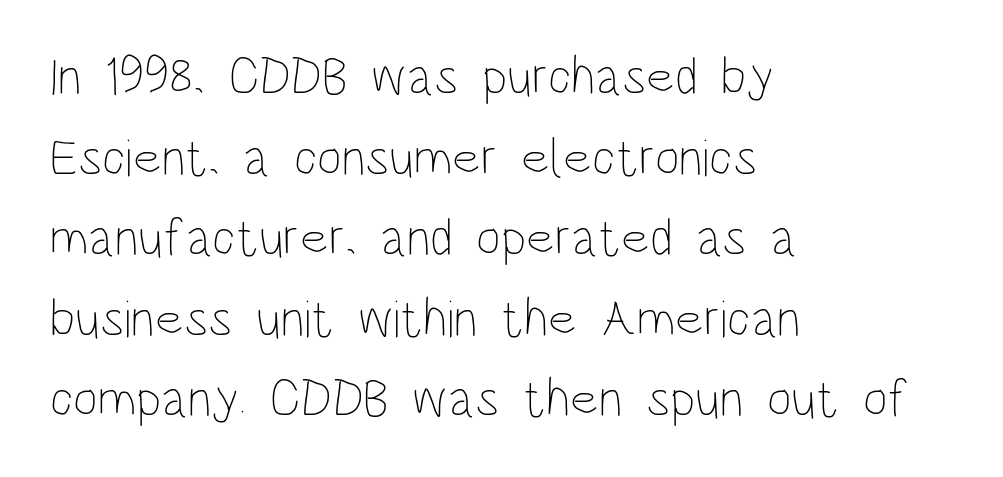
Q: Is the text bold? A: No.
Q: Is the text italic (slanted)? A: No, it is upright.
Q: Is the text underlined? A: No.
Q: How is the paragraph aligned? A: Left-aligned.
Q: Is the spacing between letters normal or unusually wide? A: Normal.
Q: Is the spacing between lines tight, normal or loose? A: Normal.
Q: Width (condensed, normal, or wide)? A: Condensed.
Q: Stroke contrast? A: Low.
Q: x-height? A: Large.
Q: Monospaced? A: No.
